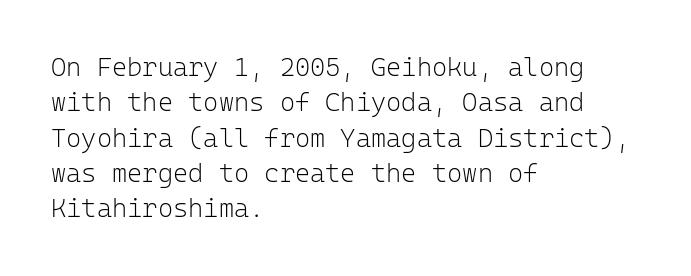
{"italic": "no", "bold": "no", "underline": "no", "align": "left", "line_spacing": "normal", "line_spacing_ratio": 1.36, "letter_spacing": "normal", "letter_spacing_em": 0.0, "glyph_px": 26}
